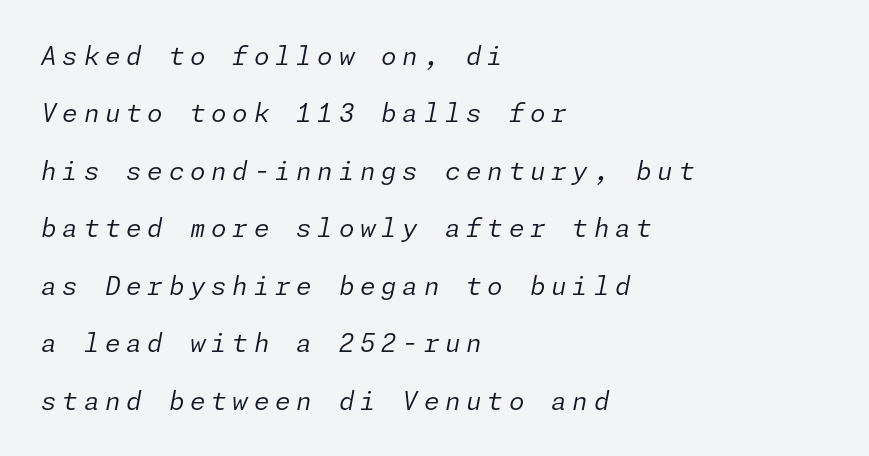
The image shows 25 px text type, italic (leaning right); set left-aligned, loose line spacing (2.3x), unusually wide letter spacing (+0.23 em), not underlined.
